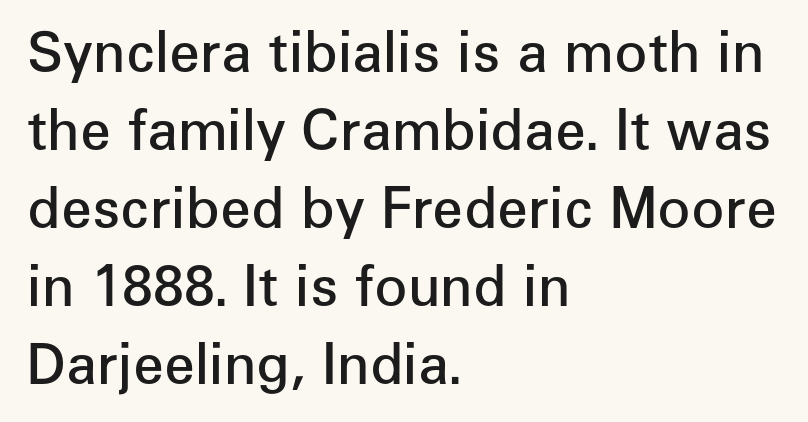
The face used here is proportionally spaced, like ordinary book or web type. The glyphs in this specimen are sans serif. This sample uses an upright cut, with every glyph sitting square on the baseline. The strokes are fattened partway — semibold, not bold.
